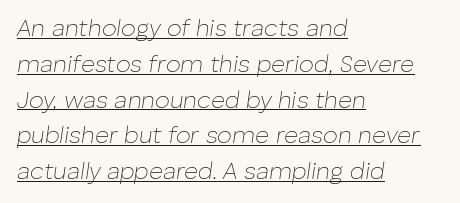
The image shows 24 px text type, italic (leaning right); set left-aligned, normal line spacing (1.49x), normal letter spacing, underlined.
